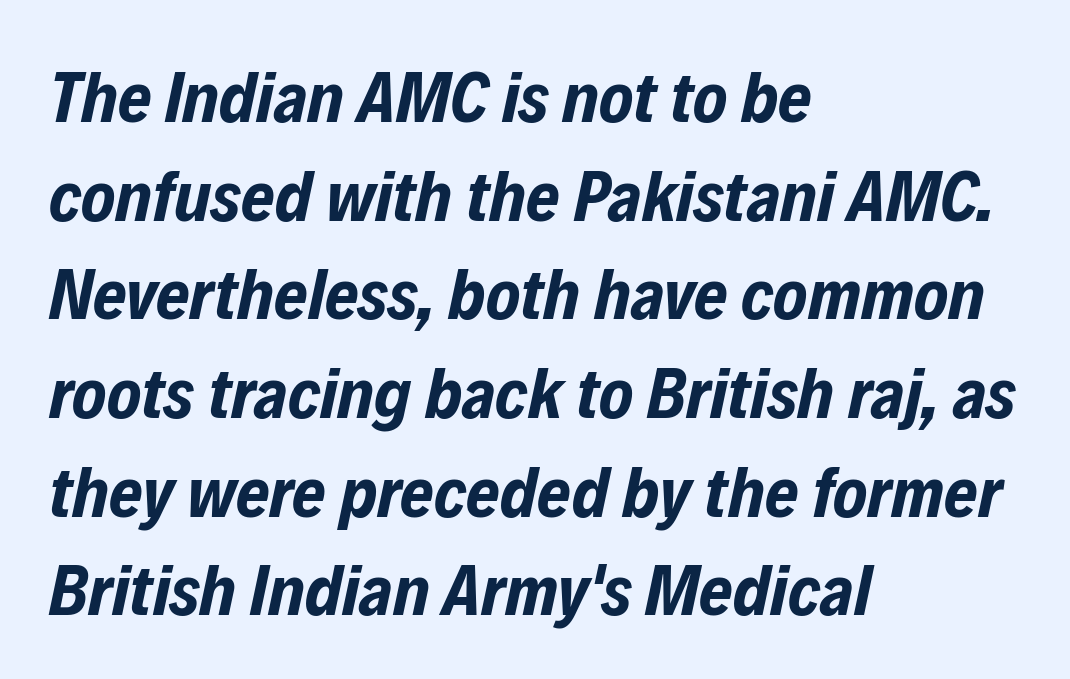
The image shows 72 px bold, condensed type, italic (leaning right); set left-aligned, normal line spacing (1.37x), normal letter spacing, not underlined; low stroke contrast and a medium x-height.
